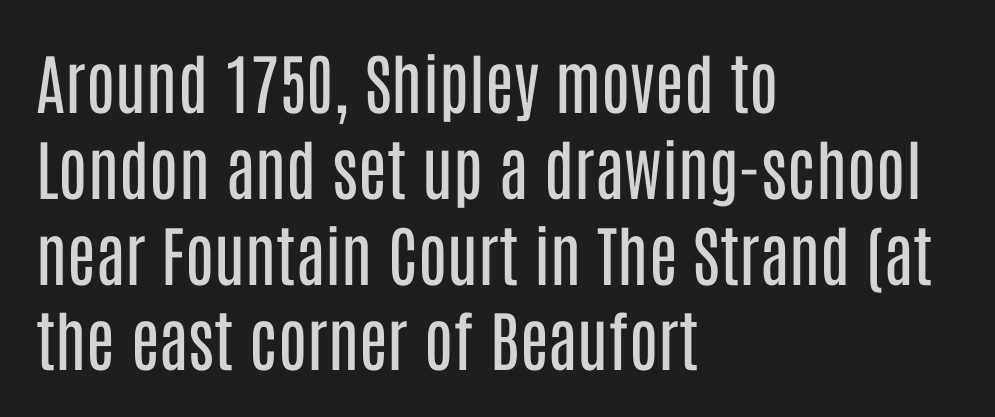
Which margin do the lines hug? The left one — the right edge is uneven. Nothing unusual about the tracking: characters are spaced as the font intends. The typesetting does not lean heavy: it is not bold. The type sits square on the baseline with zero lean. Think of a printed novel: that variable character pitch is what you see here. The foot of each line stays bare and open.
